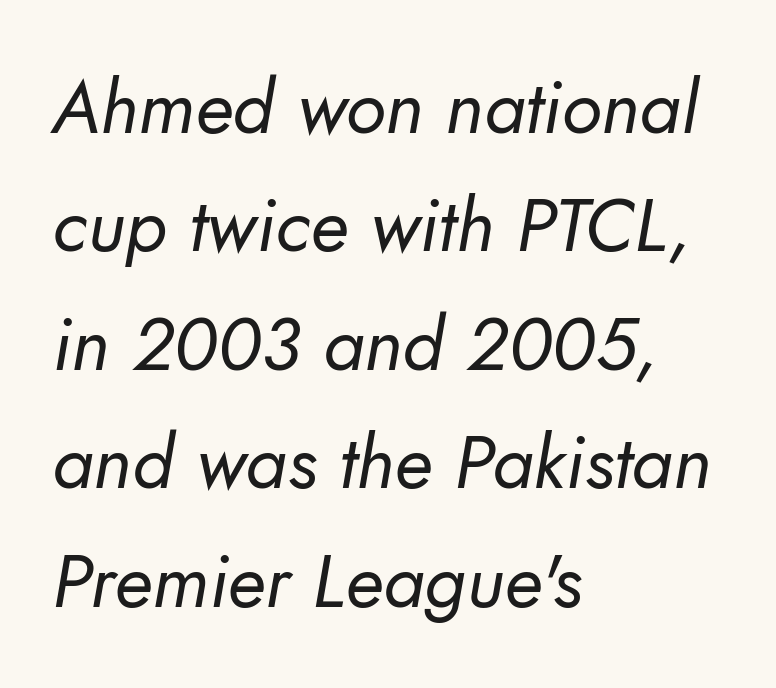
Q: Is the text bold? A: No.
Q: Is the typeface a serif or a sans-serif typeface? A: Sans-serif.
Q: Is the text underlined? A: No.
Q: How is the paragraph aligned? A: Left-aligned.
Q: Is the spacing between letters normal or unusually wide? A: Normal.
Q: Is the spacing between lines tight, normal or loose? A: Normal.
Q: Width (condensed, normal, or wide)? A: Normal.
Q: Stroke contrast? A: Low.
Q: x-height? A: Small.
Q: Monospaced? A: No.
